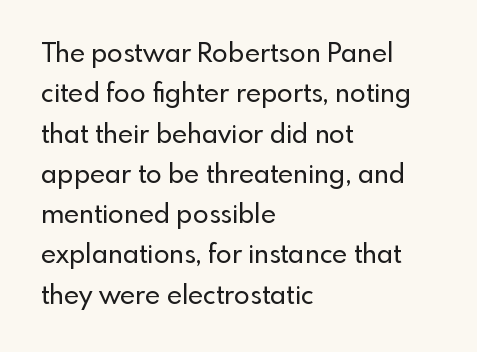
{"italic": "no", "underline": "no", "align": "left", "line_spacing": "normal", "line_spacing_ratio": 1.55, "letter_spacing": "normal", "letter_spacing_em": 0.0, "glyph_px": 26}
